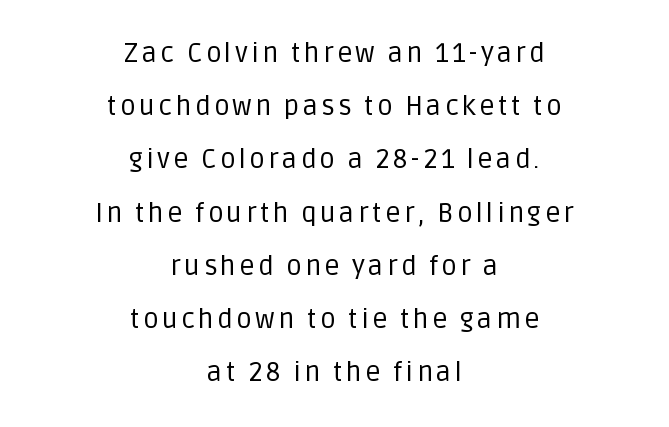
This is roman type, the default non-slanted kind. Underlining? Definitely not there. Layout note: lines centered. Stroke mass is kept to a normal reading level or below. Baseline-to-baseline distance is far greater than the letter height.
